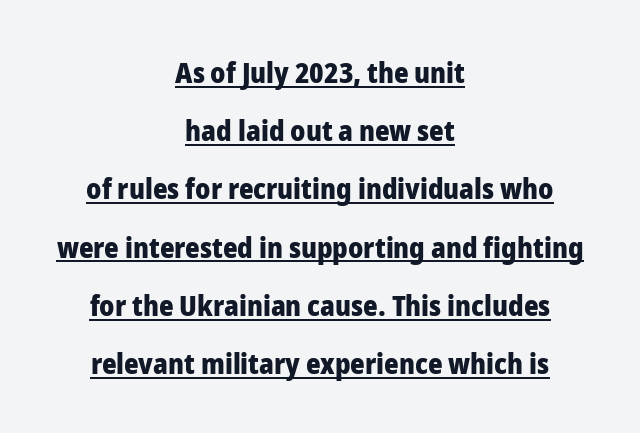
Here the designer chose a conventional face with non-uniform glyph widths. The lines in this sample share a center point and differ in where they start and stop. There is no visible air inserted between adjacent glyphs. Heft: maximum for text — a bold.
